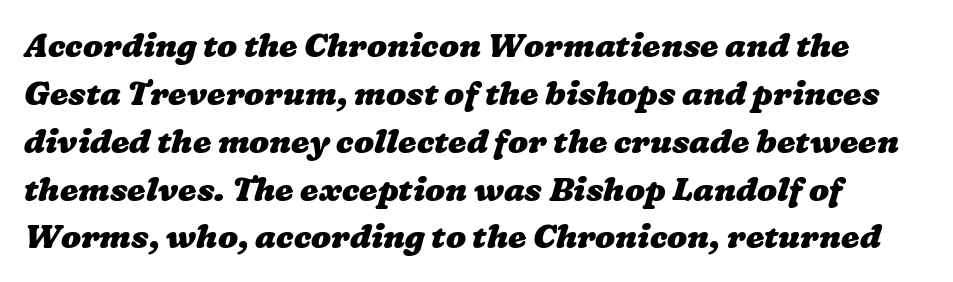
Strokes here are thick enough to call this a true bold. The passage shown is typed in a proportional face where columns would drift. What stands out about the letter spacing? Nothing — it is the standard amount. Is there much room between lines? A standard amount, neither cramped nor airy.
